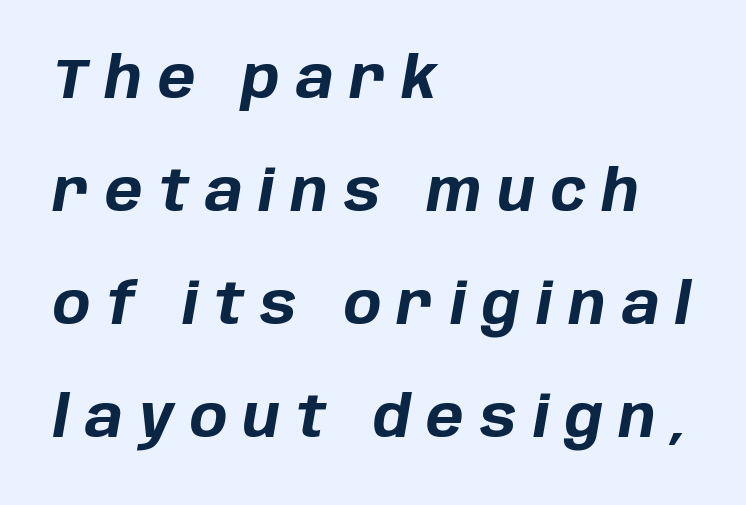
{"italic": "yes", "lean": "right", "slant_degrees": 10, "bold": "yes", "weight": "bold", "width": "normal", "stroke_contrast": "low", "x_height": "large", "monospaced": "no", "underline": "no", "align": "left", "line_spacing": "loose", "line_spacing_ratio": 2.02, "letter_spacing": "wide", "letter_spacing_em": 0.29, "glyph_px": 56}
